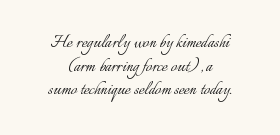
The image shows 21 px text type; set centered, tight line spacing (1.12x), normal letter spacing, not underlined.
